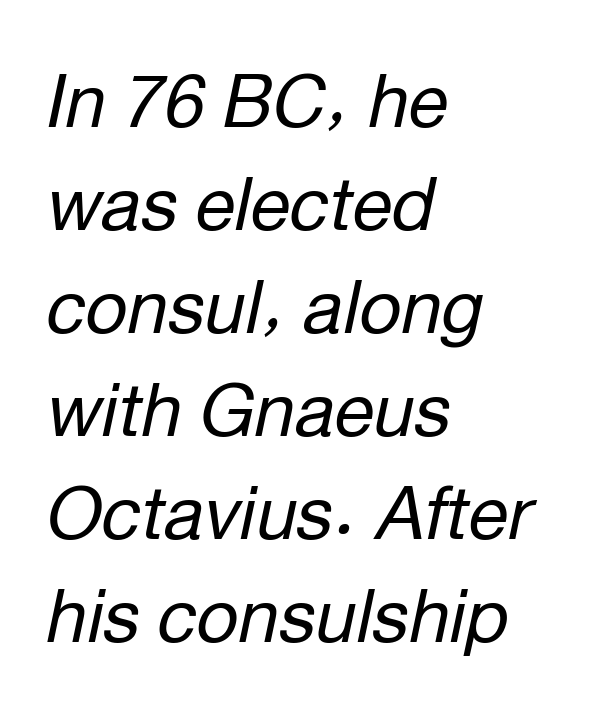
{"italic": "yes", "lean": "right", "slant_degrees": 12, "bold": "no", "weight": "regular", "width": "normal", "stroke_contrast": "low", "x_height": "medium", "monospaced": "no", "underline": "no", "align": "left", "line_spacing": "normal", "line_spacing_ratio": 1.41, "letter_spacing": "normal", "letter_spacing_em": 0.0, "glyph_px": 73}
